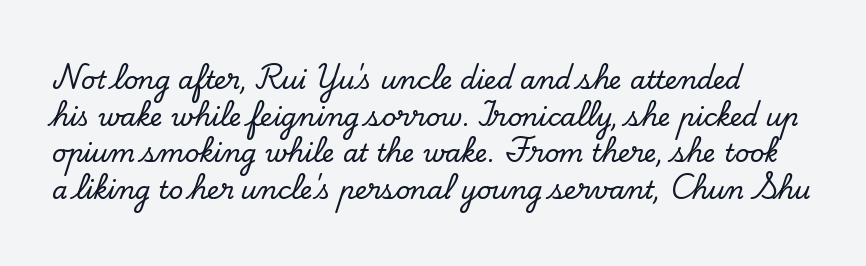
The image shows 25 px text type; set normal line spacing (1.47x), normal letter spacing, not underlined.
